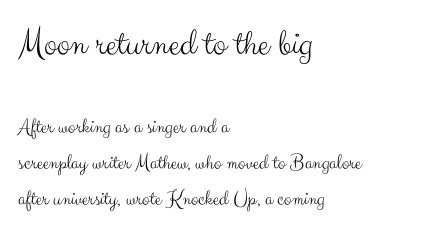
Q: Is the text bold? A: No.
Q: Is the text italic (slanted)? A: Yes.
Q: Is the typeface a serif or a sans-serif typeface? A: Sans-serif.
Q: Is the text underlined? A: No.
Q: How is the paragraph aligned? A: Left-aligned.
Q: Is the spacing between letters normal or unusually wide? A: Normal.
Q: Is the spacing between lines tight, normal or loose? A: Normal.
Q: Which block of text is set in a larger size, the first (top) or the second (bottom)? A: The first (top) one.
Q: Width (condensed, normal, or wide)? A: Normal.
Q: Stroke contrast? A: Medium.
Q: x-height? A: Small.
Q: Monospaced? A: No.
